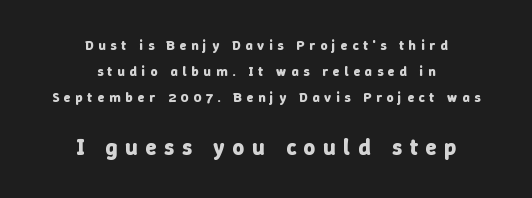
Q: Is the text bold? A: Yes.
Q: Is the text italic (slanted)? A: No, it is upright.
Q: Is the text underlined? A: No.
Q: How is the paragraph aligned? A: Centered.
Q: Is the spacing between letters normal or unusually wide? A: Unusually wide.
Q: Which block of text is set in a larger size, the first (top) or the second (bottom)? A: The second (bottom) one.
